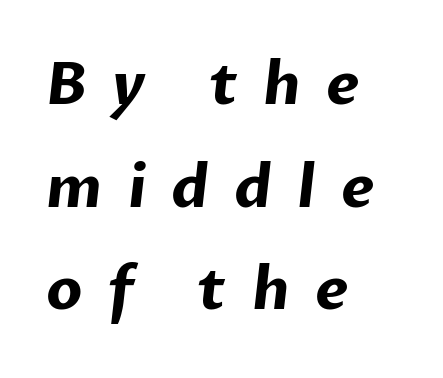
{"serif": "no", "bold": "yes", "weight": "bold", "width": "normal", "stroke_contrast": "low", "x_height": "medium", "monospaced": "no", "underline": "no", "align": "left", "line_spacing_ratio": 1.77, "letter_spacing": "wide", "letter_spacing_em": 0.44, "glyph_px": 58}
